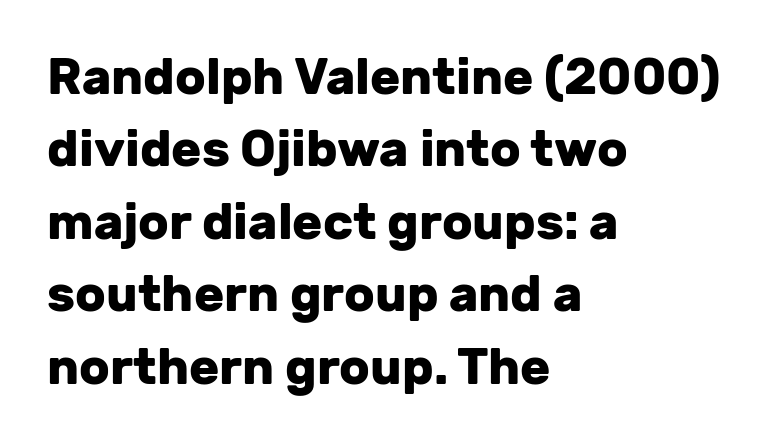
The image shows 50 px heavy sans-serif type, upright; set left-aligned, normal line spacing (1.45x), normal letter spacing, not underlined; low stroke contrast and a medium x-height.
